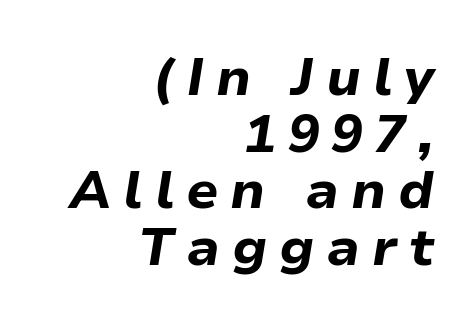
Q: Is the text bold? A: Yes.
Q: Is the text italic (slanted)? A: Yes, it leans right by about 9 degrees.
Q: Is the text underlined? A: No.
Q: How is the paragraph aligned? A: Right-aligned.
Q: Is the spacing between letters normal or unusually wide? A: Unusually wide.
Q: Is the spacing between lines tight, normal or loose? A: Tight.
Q: Width (condensed, normal, or wide)? A: Normal.
Q: Stroke contrast? A: Low.
Q: x-height? A: Medium.
Q: Monospaced? A: No.
